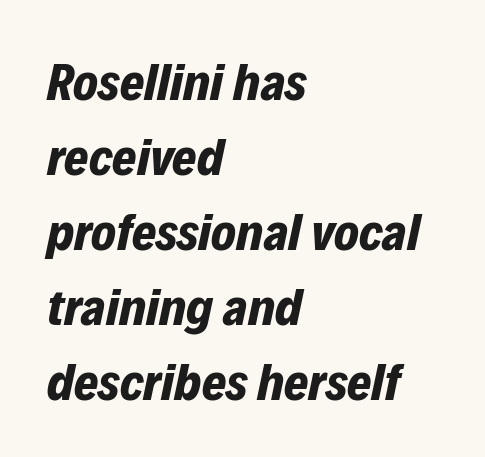
Q: Is the text bold? A: Yes.
Q: Is the text italic (slanted)? A: Yes, it leans right by about 12 degrees.
Q: Is the text underlined? A: No.
Q: How is the paragraph aligned? A: Left-aligned.
Q: Is the spacing between letters normal or unusually wide? A: Normal.
Q: Is the spacing between lines tight, normal or loose? A: Normal.
Q: Width (condensed, normal, or wide)? A: Normal.
Q: Stroke contrast? A: Low.
Q: x-height? A: Medium.
Q: Monospaced? A: No.
